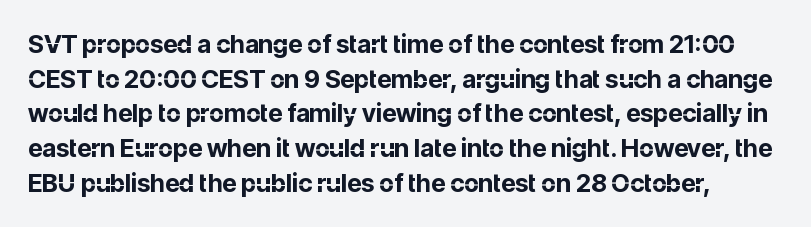
In terms of weight, the rendering is a true, heavy bold. Descenders are the only things crossing below the line. These lines sit exactly where default settings would place them. These lines were composed using upright roman letters. Standard letterfit; no display-style spreading of the glyphs.
